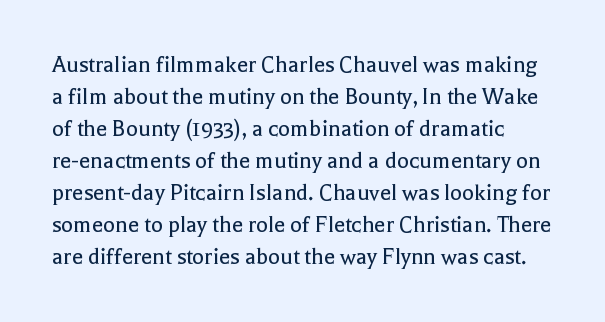
The image shows 25 px text type, upright; set normal line spacing (1.28x), normal letter spacing, not underlined.
